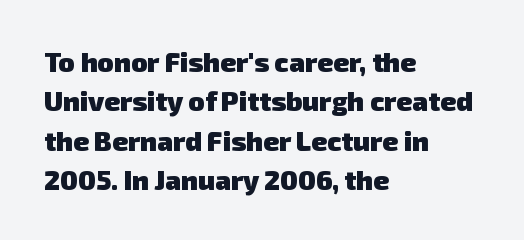
Q: Is the text bold? A: Yes.
Q: Is the text underlined? A: No.
Q: How is the paragraph aligned? A: Left-aligned.
Q: Is the spacing between letters normal or unusually wide? A: Normal.
Q: Is the spacing between lines tight, normal or loose? A: Normal.
